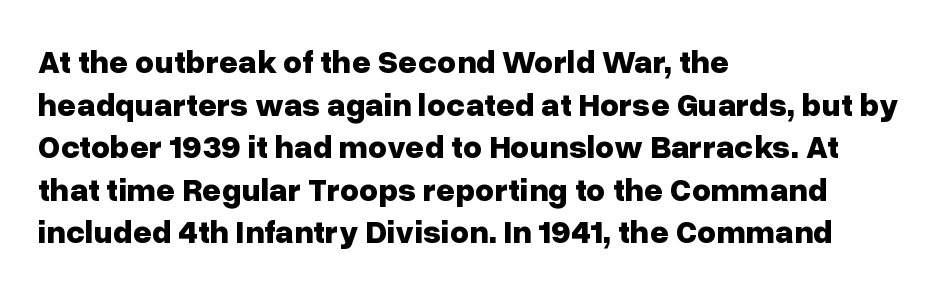
Q: Is the text bold? A: Yes.
Q: Is the text italic (slanted)? A: No, it is upright.
Q: Is the typeface a serif or a sans-serif typeface? A: Sans-serif.
Q: Is the text underlined? A: No.
Q: How is the paragraph aligned? A: Left-aligned.
Q: Is the spacing between letters normal or unusually wide? A: Normal.
Q: Is the spacing between lines tight, normal or loose? A: Normal.
Q: Width (condensed, normal, or wide)? A: Normal.
Q: Stroke contrast? A: Low.
Q: x-height? A: Medium.
Q: Monospaced? A: No.
